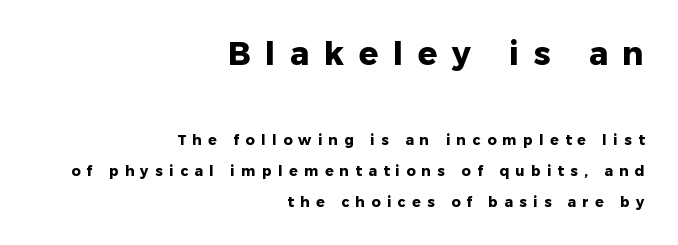
Q: Is the text bold? A: Yes.
Q: Is the text italic (slanted)? A: No, it is upright.
Q: Is the typeface a serif or a sans-serif typeface? A: Sans-serif.
Q: Is the text underlined? A: No.
Q: How is the paragraph aligned? A: Right-aligned.
Q: Is the spacing between letters normal or unusually wide? A: Unusually wide.
Q: Is the spacing between lines tight, normal or loose? A: Loose.
Q: Which block of text is set in a larger size, the first (top) or the second (bottom)? A: The first (top) one.
Q: Width (condensed, normal, or wide)? A: Normal.
Q: Stroke contrast? A: Low.
Q: x-height? A: Medium.
Q: Monospaced? A: No.
